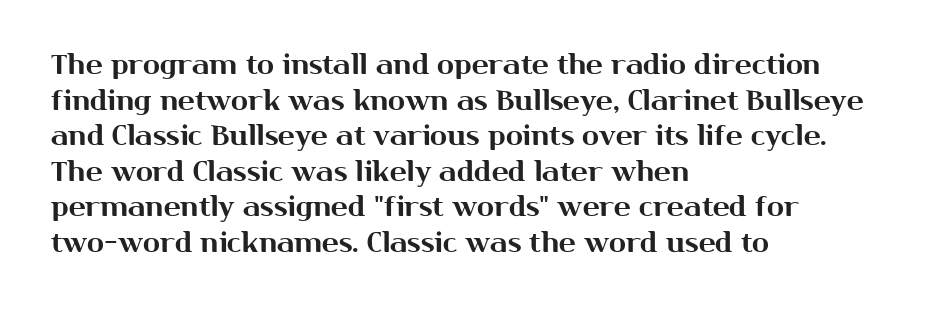
Designer's note — italics off, roman on. Notice how the passage keeps a crisp vertical edge on the left only. The strip under each line holds only bare page. Serifs: no, the terminals of the letterforms are clean. Summary of vertical rhythm: regular, with standard interline spacing. This sample has the flowing, uneven cadence of proportional lettering.
